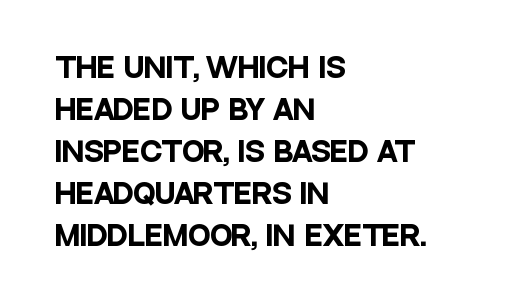
Nothing unusual about the tracking: characters are spaced as the font intends. Layout note: lines flush left. Does the lettering tilt? It doesn't — this is upright. The characters look thick and weighty, a clear bold. If you measured baseline to baseline, you'd find a middling distance. Underlining? Definitely not there.
